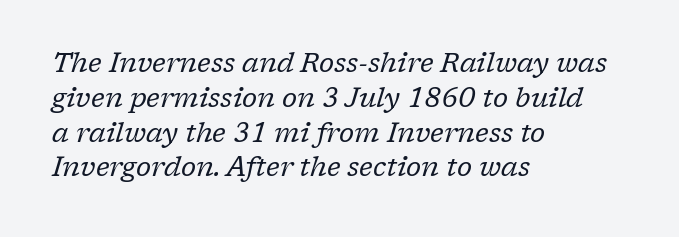
Q: Is the text bold? A: No.
Q: Is the text italic (slanted)? A: Yes, it leans right by about 17 degrees.
Q: Is the text underlined? A: No.
Q: How is the paragraph aligned? A: Left-aligned.
Q: Is the spacing between letters normal or unusually wide? A: Normal.
Q: Is the spacing between lines tight, normal or loose? A: Normal.
